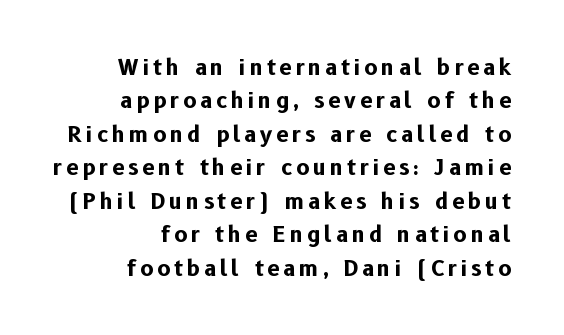
Short and long lines alike share a common ending point at right. Descenders hang freely into open space. Rows of type keep a routine distance in the vertical direction. Italic: no, the glyphs are upright roman.
